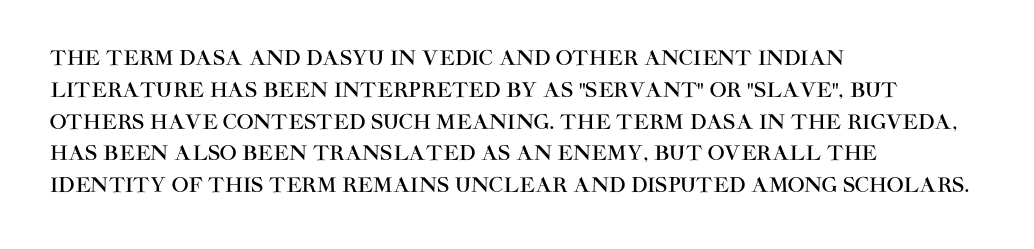
The image shows 20 px text type, upright; set left-aligned, normal line spacing (1.59x), normal letter spacing, not underlined.
